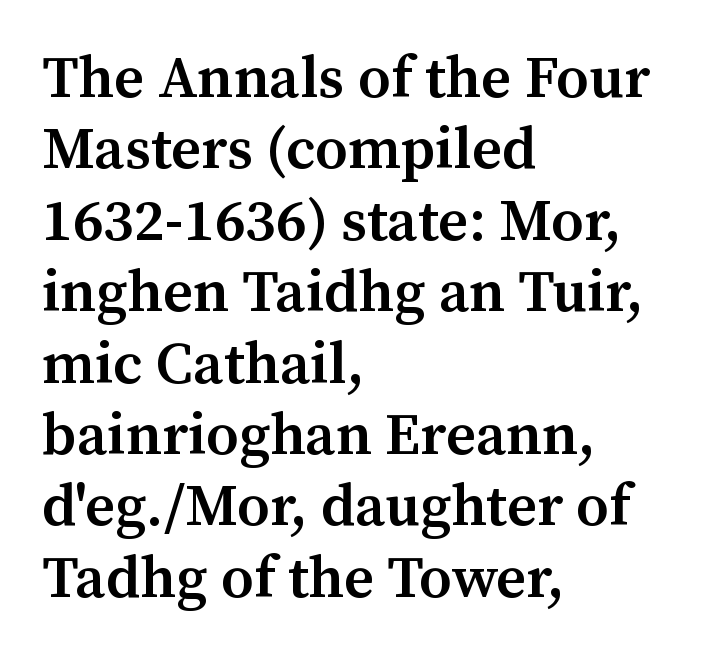
In terms of weight, the rendering is demibold, just under bold. The typesetter chose a ragged-right arrangement here. The type sits square on the baseline with zero lean. The area under the type is left untouched.
